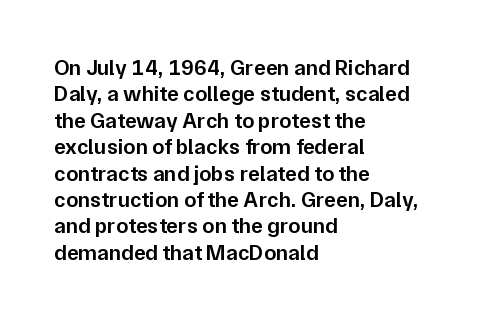
Q: Is the text bold? A: Semi-bold.
Q: Is the text italic (slanted)? A: No, it is upright.
Q: Is the text underlined? A: No.
Q: How is the paragraph aligned? A: Left-aligned.
Q: Is the spacing between letters normal or unusually wide? A: Normal.
